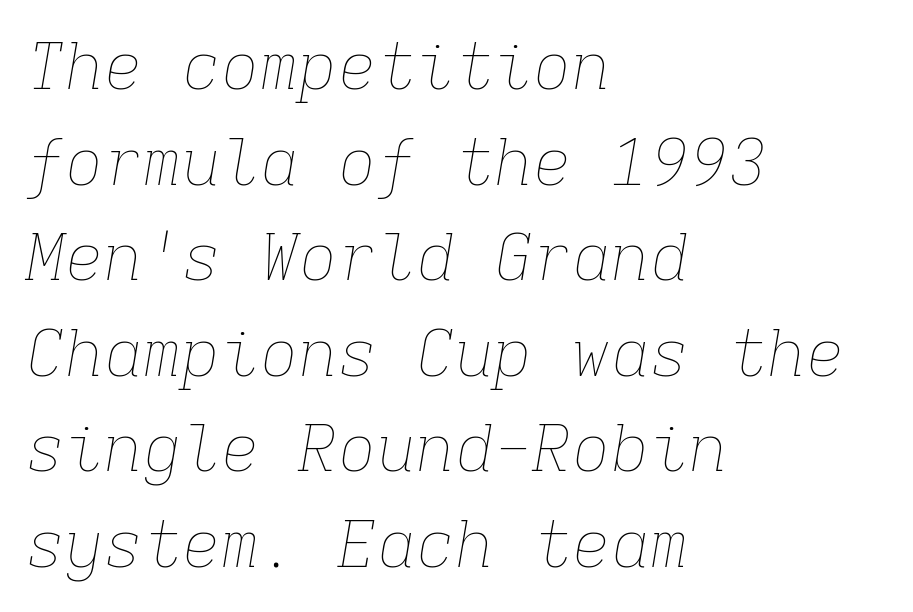
{"italic": "yes", "lean": "right", "slant_degrees": 9, "bold": "no", "weight": "thin", "width": "normal", "stroke_contrast": "low", "x_height": "medium", "monospaced": "yes", "underline": "no", "align": "left", "line_spacing": "normal", "line_spacing_ratio": 1.47, "letter_spacing": "normal", "letter_spacing_em": 0.0, "glyph_px": 65}
